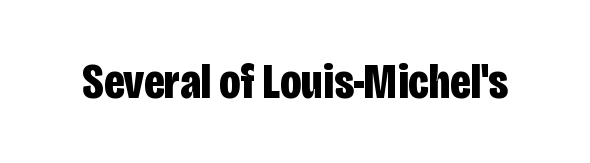
{"serif": "no", "italic": "no", "bold": "yes", "weight": "bold", "width": "condensed", "stroke_contrast": "low", "x_height": "large", "monospaced": "no", "underline": "no", "letter_spacing": "normal", "letter_spacing_em": 0.0, "glyph_px": 50}
